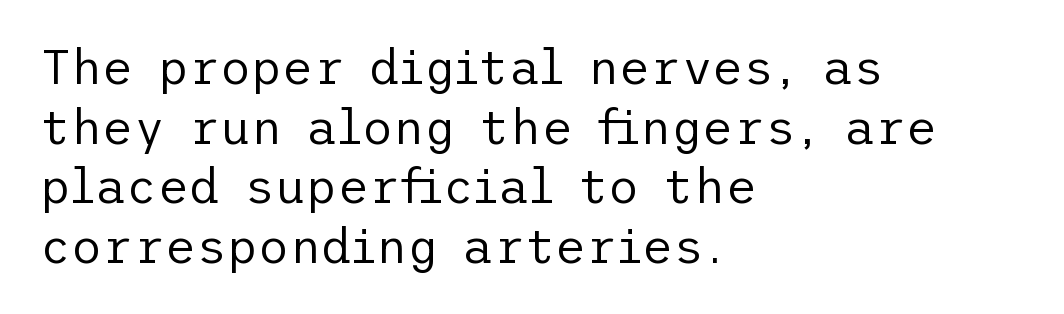
Q: Is the text bold? A: No.
Q: Is the text italic (slanted)? A: No, it is upright.
Q: Is the typeface a serif or a sans-serif typeface? A: Sans-serif.
Q: Is the text underlined? A: No.
Q: How is the paragraph aligned? A: Left-aligned.
Q: Is the spacing between letters normal or unusually wide? A: Normal.
Q: Width (condensed, normal, or wide)? A: Normal.
Q: Stroke contrast? A: Low.
Q: x-height? A: Medium.
